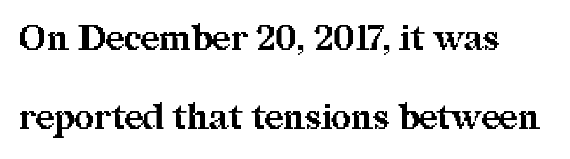
Q: Is the text bold? A: Yes.
Q: Is the text italic (slanted)? A: No, it is upright.
Q: Is the typeface a serif or a sans-serif typeface? A: Serif.
Q: Is the text underlined? A: No.
Q: Is the spacing between letters normal or unusually wide? A: Normal.
Q: Is the spacing between lines tight, normal or loose? A: Loose.
Q: Width (condensed, normal, or wide)? A: Normal.
Q: Stroke contrast? A: Medium.
Q: x-height? A: Medium.
Q: Monospaced? A: No.
